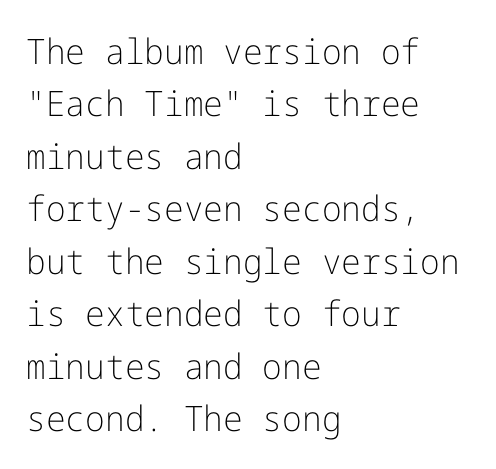
Underline: absent. There is no visible air inserted between adjacent glyphs. In terms of posture, this sample is upright. Reading down the column, the eye jumps a familiar distance to each next line. The characters are drawn with everyday or finer stroke widths.
